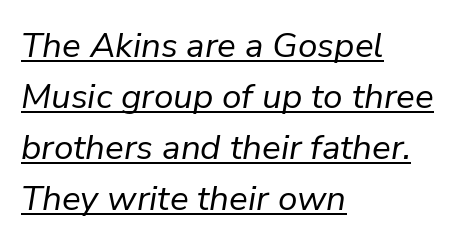
{"italic": "yes", "lean": "right", "slant_degrees": 9, "bold": "no", "weight": "regular", "width": "normal", "stroke_contrast": "low", "x_height": "medium", "monospaced": "no", "underline": "yes", "align": "left", "line_spacing": "normal", "line_spacing_ratio": 1.46, "letter_spacing": "normal", "letter_spacing_em": 0.0, "glyph_px": 35}
